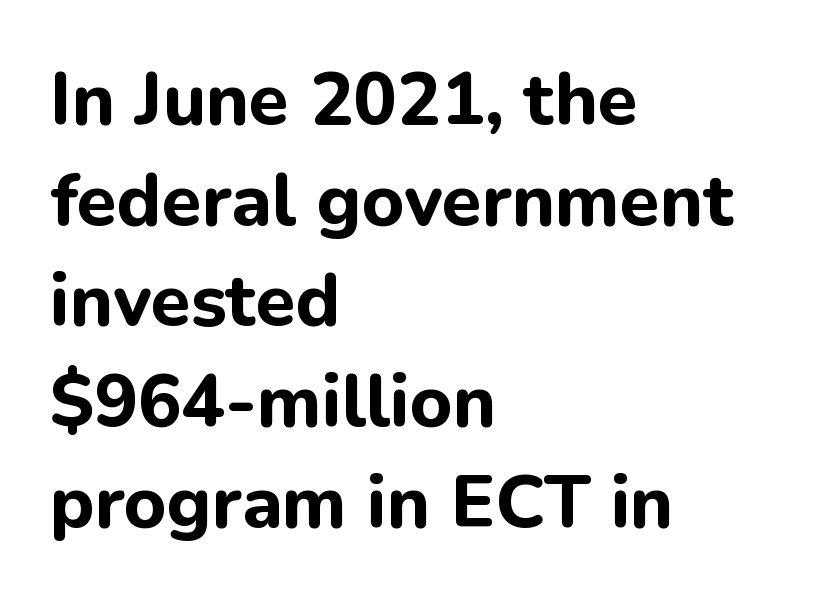
The image shows 73 px bold sans-serif type, upright; set left-aligned, normal line spacing (1.38x), normal letter spacing, not underlined; low stroke contrast and a medium x-height.
